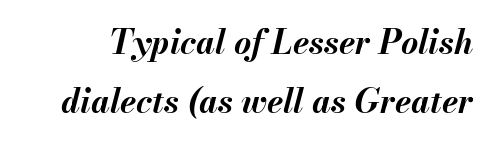
Heavy, bold letterforms. These lines are rendered in a variable-pitch font. Every character sits at an angle, as italics do. How are the letters spaced? Ordinarily, with no added tracking.
